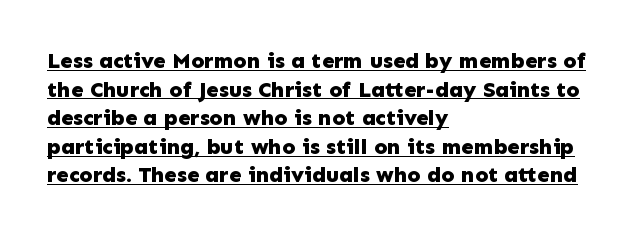
No extra tracking has been applied to these lines. Does the leading feel generous? No, just average. The text block is weighted toward the left margin, trailing off unevenly rightward. Stroke thickness is high; the sample reads as a true bold. In terms of posture, this sample is upright.
